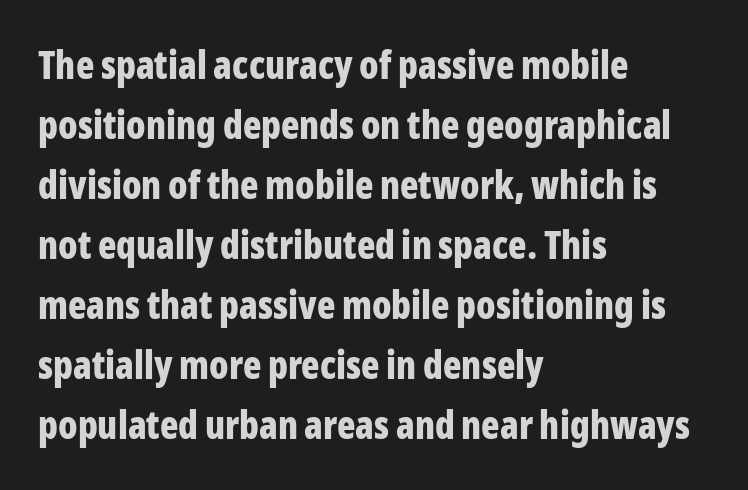
{"serif": "no", "italic": "no", "bold": "yes", "weight": "bold", "width": "condensed", "stroke_contrast": "low", "x_height": "medium", "monospaced": "no", "underline": "no", "align": "left", "line_spacing": "normal", "line_spacing_ratio": 1.58, "letter_spacing": "normal", "letter_spacing_em": 0.0, "glyph_px": 38}
